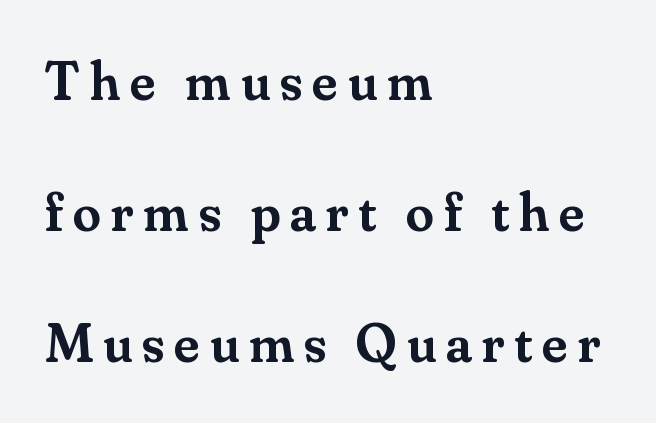
Has an underline been added? It has not. Regarding leading, the lines here are spaced well apart. The face used here is proportionally spaced, like ordinary book or web type. Typographic density is moderately raised because the face is semibold. A typesetter would label this face a serif. Visually the block forms a straight wall on the left and a jagged coastline on the right.
